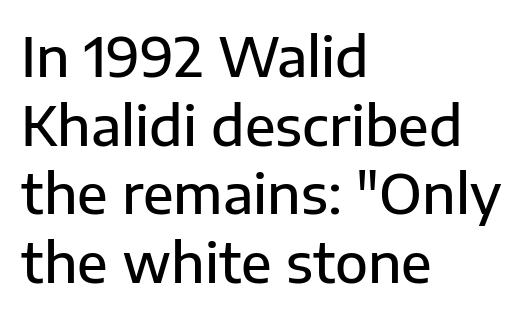
Q: Is the text bold? A: Semi-bold.
Q: Is the text italic (slanted)? A: No, it is upright.
Q: Is the typeface a serif or a sans-serif typeface? A: Sans-serif.
Q: Is the text underlined? A: No.
Q: How is the paragraph aligned? A: Left-aligned.
Q: Is the spacing between letters normal or unusually wide? A: Normal.
Q: Is the spacing between lines tight, normal or loose? A: Normal.
Q: Width (condensed, normal, or wide)? A: Normal.
Q: Stroke contrast? A: Low.
Q: x-height? A: Medium.
Q: Monospaced? A: No.
